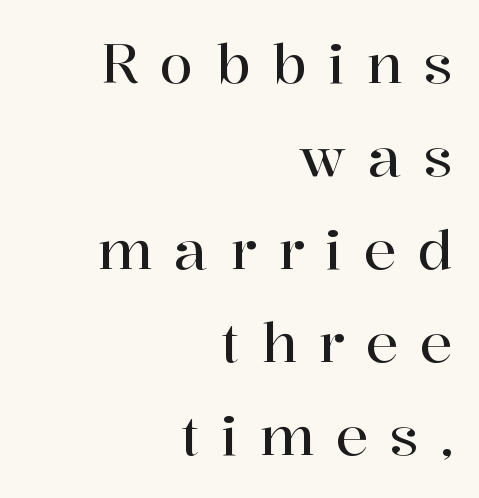
Q: Is the text italic (slanted)? A: No, it is upright.
Q: Is the typeface a serif or a sans-serif typeface? A: Serif.
Q: Is the text underlined? A: No.
Q: How is the paragraph aligned? A: Right-aligned.
Q: Is the spacing between letters normal or unusually wide? A: Unusually wide.
Q: Width (condensed, normal, or wide)? A: Normal.
Q: Stroke contrast? A: High.
Q: x-height? A: Medium.
Q: Monospaced? A: No.
